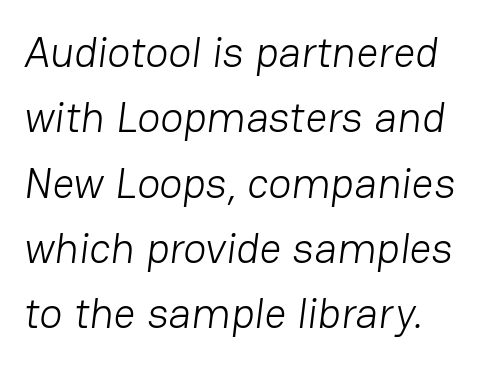
The image shows 43 px light sans-serif type; set normal line spacing (1.52x), normal letter spacing, not underlined; low stroke contrast and a medium x-height.
